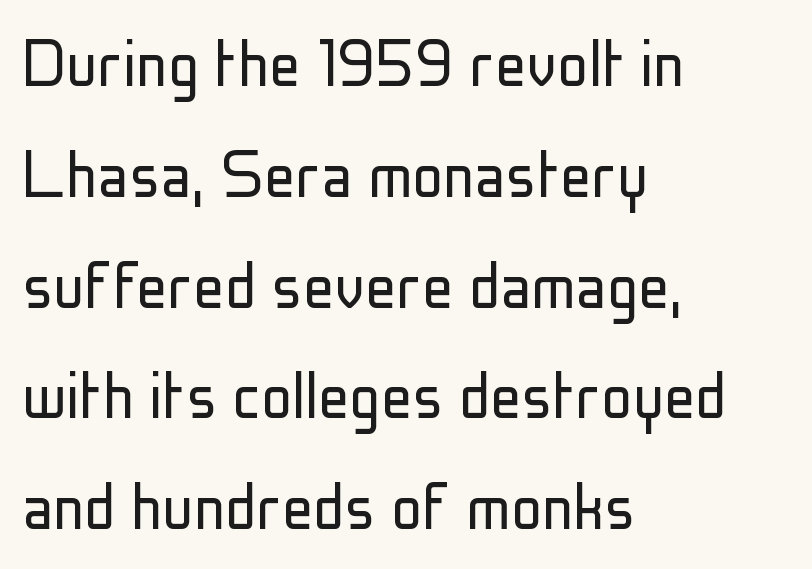
{"serif": "no", "italic": "no", "bold": "no", "weight": "light", "width": "condensed", "stroke_contrast": "low", "x_height": "medium", "monospaced": "no", "underline": "no", "align": "left", "line_spacing": "normal", "line_spacing_ratio": 1.42, "letter_spacing": "normal", "letter_spacing_em": 0.0, "glyph_px": 78}
